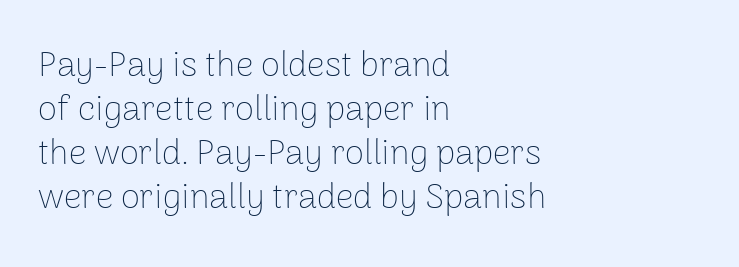
Upright lettering throughout. The gaps between neighbouring characters are ordinary and unremarkable. Nothing sits at the stroke ends, so this counts as sans-serif. Interline gaps are of average width in this sample. Bold? No — there's no thickening of the strokes.
